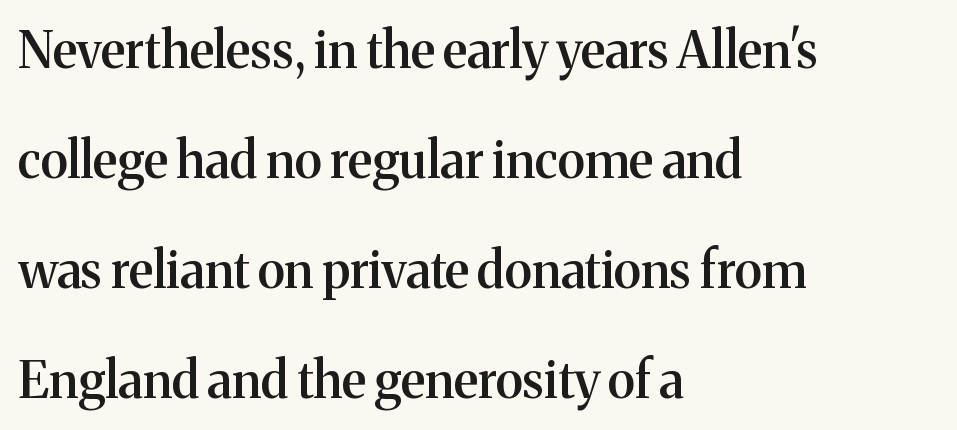
Is there much room between lines? Yes — plenty of vertical air separates them. Regarding serifs, this sample has them. The letters are semibold — heavier than regular but short of a full bold. You could not count columns in this text — the font is proportionally spaced. The letters sit at their default tracking, neither squeezed nor spread. Words float on clear page, feet unadorned.
